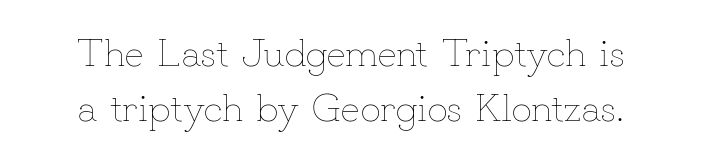
The image shows 40 px thin type, upright; set centered, normal line spacing (1.37x), normal letter spacing, not underlined; low stroke contrast and a small x-height.
